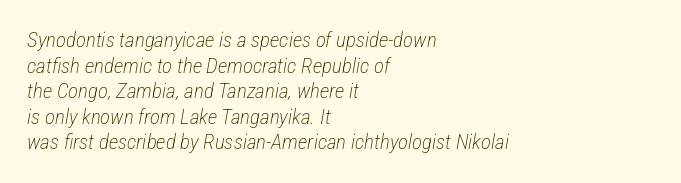
One-word summary of the alignment: left. Would a proofreader flag this as italicized? Yes. No word sits above an underline. No heavy texture on the line: the type isn't bold.
